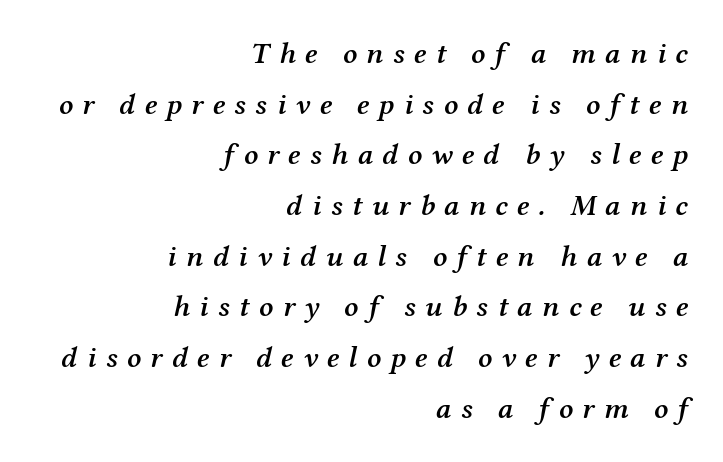
Q: Is the text bold? A: Semi-bold.
Q: Is the text italic (slanted)? A: Yes, it leans right by about 12 degrees.
Q: Is the typeface a serif or a sans-serif typeface? A: Serif.
Q: Is the text underlined? A: No.
Q: How is the paragraph aligned? A: Right-aligned.
Q: Is the spacing between letters normal or unusually wide? A: Unusually wide.
Q: Is the spacing between lines tight, normal or loose? A: Normal.
Q: Width (condensed, normal, or wide)? A: Normal.
Q: Stroke contrast? A: Medium.
Q: x-height? A: Medium.
Q: Monospaced? A: No.
